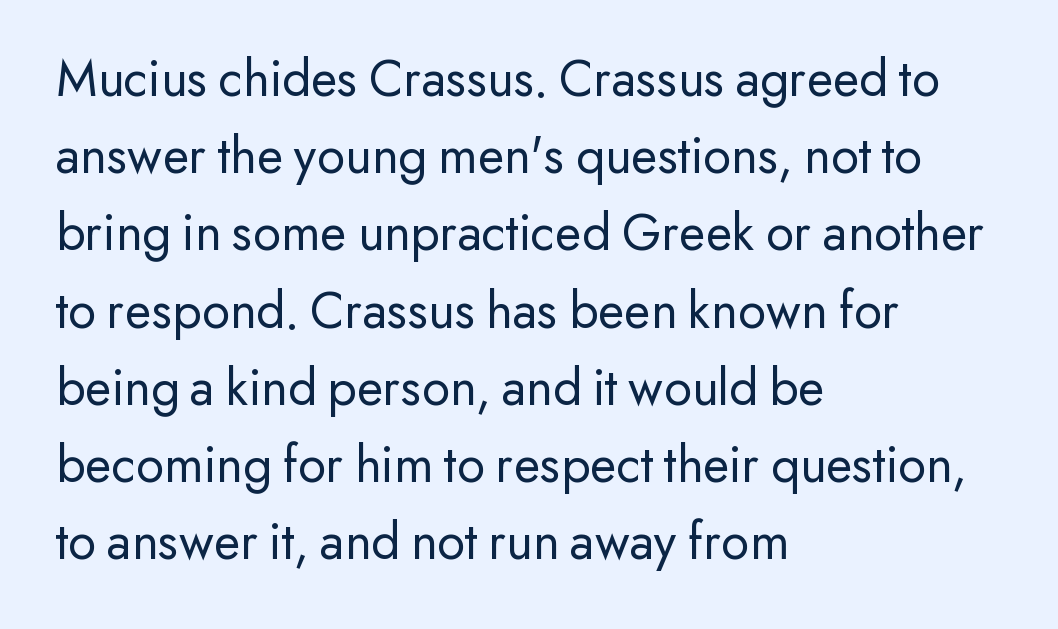
{"serif": "no", "italic": "no", "bold": "no", "weight": "regular", "width": "normal", "stroke_contrast": "low", "x_height": "small", "monospaced": "no", "underline": "no", "align": "left", "line_spacing": "normal", "line_spacing_ratio": 1.43, "letter_spacing": "normal", "letter_spacing_em": 0.0, "glyph_px": 54}
